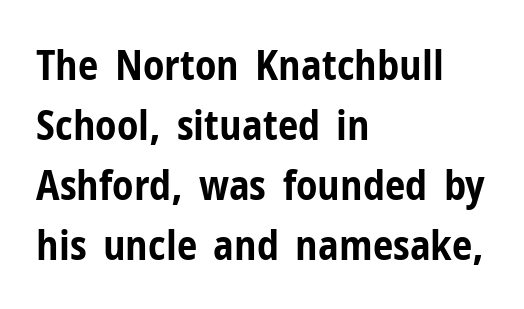
Q: Is the text bold? A: Yes.
Q: Is the text italic (slanted)? A: No, it is upright.
Q: Is the typeface a serif or a sans-serif typeface? A: Sans-serif.
Q: Is the text underlined? A: No.
Q: How is the paragraph aligned? A: Left-aligned.
Q: Is the spacing between letters normal or unusually wide? A: Normal.
Q: Is the spacing between lines tight, normal or loose? A: Normal.
Q: Width (condensed, normal, or wide)? A: Condensed.
Q: Stroke contrast? A: Low.
Q: x-height? A: Medium.
Q: Monospaced? A: No.
